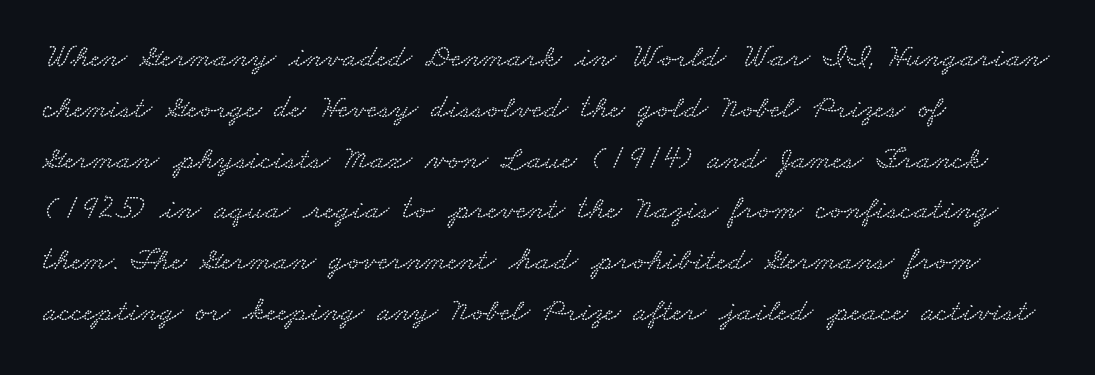
{"width": "wide", "stroke_contrast": "low", "x_height": "small", "monospaced": "no", "underline": "no", "align": "left", "line_spacing": "normal", "line_spacing_ratio": 1.54, "letter_spacing": "normal", "letter_spacing_em": 0.0, "glyph_px": 33}
